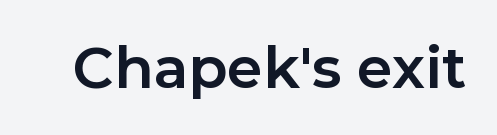
Do the letters lean? They stand straight. Heft: maximum for text — a bold. What stands out about the letter spacing? Nothing — it is the standard amount. Stroke terminals: plain, sans-serif. Descenders are the only things crossing below the line.
